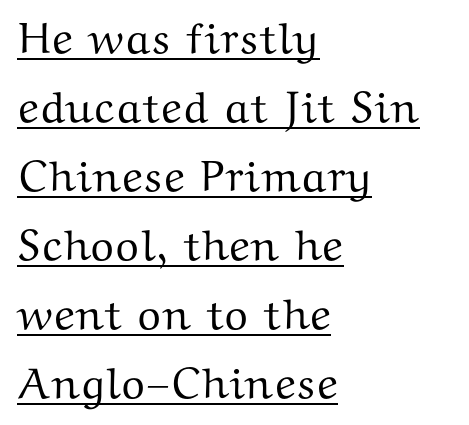
Q: Is the text italic (slanted)? A: No, it is upright.
Q: Is the typeface a serif or a sans-serif typeface? A: Serif.
Q: Is the text underlined? A: Yes.
Q: How is the paragraph aligned? A: Left-aligned.
Q: Is the spacing between letters normal or unusually wide? A: Normal.
Q: Is the spacing between lines tight, normal or loose? A: Normal.
Q: Width (condensed, normal, or wide)? A: Wide.
Q: Stroke contrast? A: Medium.
Q: x-height? A: Medium.
Q: Monospaced? A: No.
